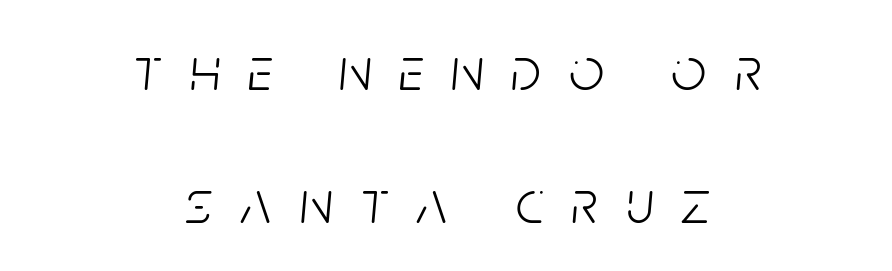
In terms of leading, this rendering errs on the spacious side. The rendering uses natural spacing where letterforms have individual widths. Anything drawn beneath the words? Only blank space. You could only call the tracking loose — the letters float apart. Reading down the block, each line starts at a different indent, mirrored at its end.
